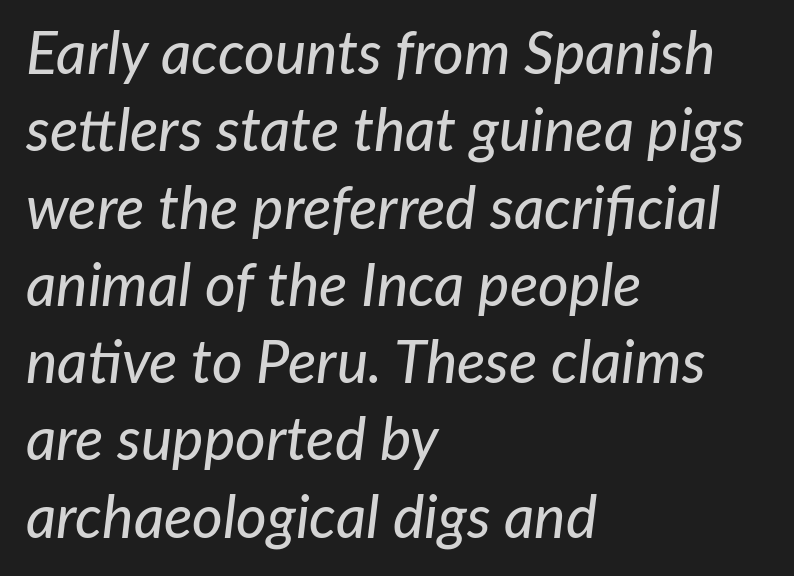
Q: Is the text italic (slanted)? A: Yes, it leans right by about 7 degrees.
Q: Is the text underlined? A: No.
Q: How is the paragraph aligned? A: Left-aligned.
Q: Is the spacing between letters normal or unusually wide? A: Normal.
Q: Is the spacing between lines tight, normal or loose? A: Normal.
Q: Width (condensed, normal, or wide)? A: Normal.
Q: Stroke contrast? A: Low.
Q: x-height? A: Medium.
Q: Monospaced? A: No.
